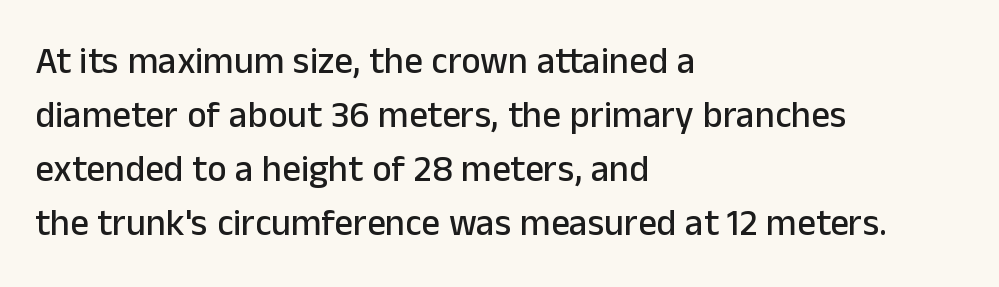
Q: Is the text italic (slanted)? A: No, it is upright.
Q: Is the typeface a serif or a sans-serif typeface? A: Sans-serif.
Q: Is the text underlined? A: No.
Q: How is the paragraph aligned? A: Left-aligned.
Q: Is the spacing between letters normal or unusually wide? A: Normal.
Q: Is the spacing between lines tight, normal or loose? A: Normal.
Q: Width (condensed, normal, or wide)? A: Normal.
Q: Stroke contrast? A: Low.
Q: x-height? A: Medium.
Q: Monospaced? A: No.
